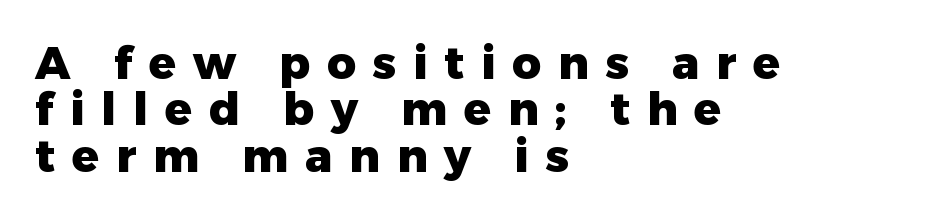
Q: Is the text bold? A: Yes.
Q: Is the text italic (slanted)? A: No, it is upright.
Q: Is the typeface a serif or a sans-serif typeface? A: Sans-serif.
Q: Is the text underlined? A: No.
Q: How is the paragraph aligned? A: Left-aligned.
Q: Is the spacing between letters normal or unusually wide? A: Unusually wide.
Q: Is the spacing between lines tight, normal or loose? A: Tight.
Q: Width (condensed, normal, or wide)? A: Normal.
Q: Stroke contrast? A: Low.
Q: x-height? A: Medium.
Q: Monospaced? A: No.
